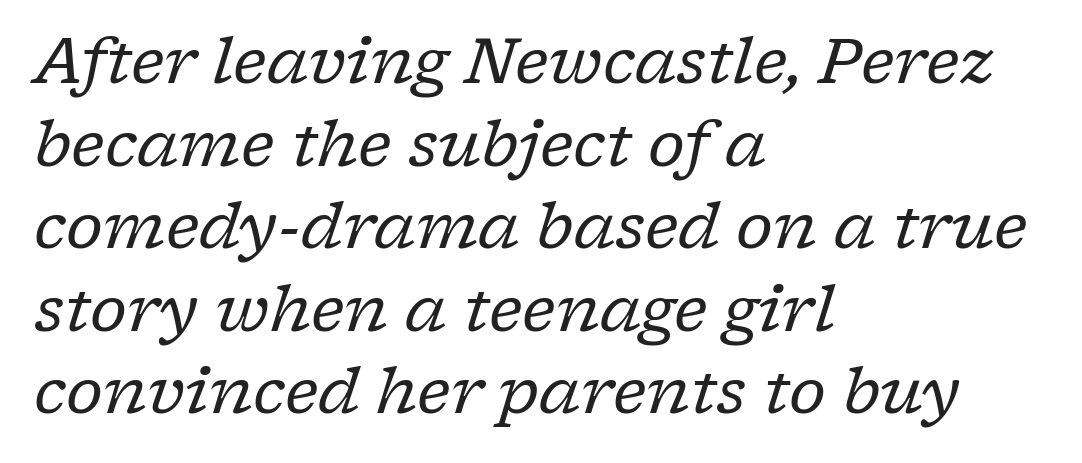
The image shows 63 px regular-weight serif type, italic (leaning right); set left-aligned, normal line spacing (1.31x), normal letter spacing, not underlined; low stroke contrast and a medium x-height.
